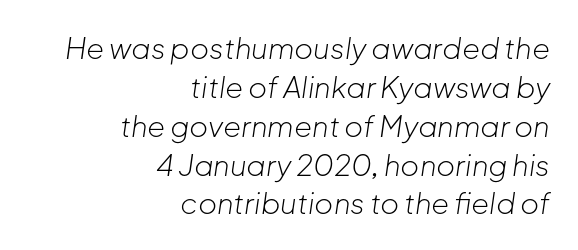
{"italic": "yes", "lean": "right", "slant_degrees": 8, "bold": "no", "weight": "light", "width": "normal", "stroke_contrast": "low", "x_height": "medium", "monospaced": "no", "underline": "no", "align": "right", "line_spacing": "normal", "line_spacing_ratio": 1.34, "letter_spacing": "normal", "letter_spacing_em": 0.0, "glyph_px": 29}
